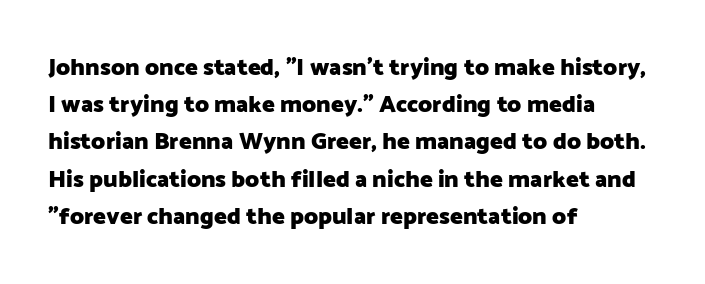
The image shows 24 px bold type, upright; set left-aligned, normal line spacing (1.55x), normal letter spacing, not underlined.
